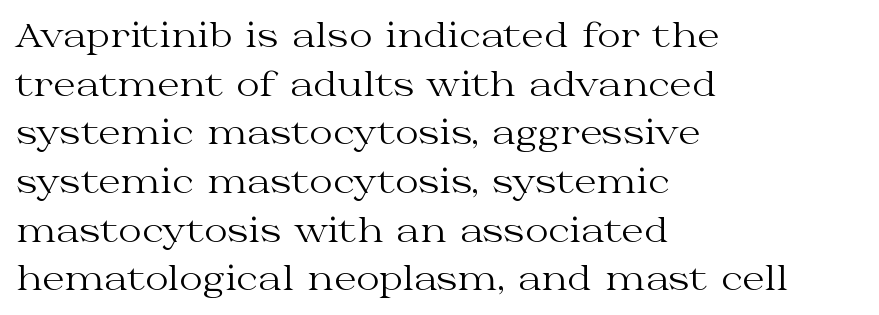
If you measured baseline to baseline, you'd find a middling distance. Compared with a centered layout, this one pins lines to the left instead. Varying glyph widths throughout — classic text-font behaviour. Rendered with straight, roman letterforms. Unlike a clean sans, this face finishes its strokes with serifs. Spacing between characters is what you'd get straight out of the box.
